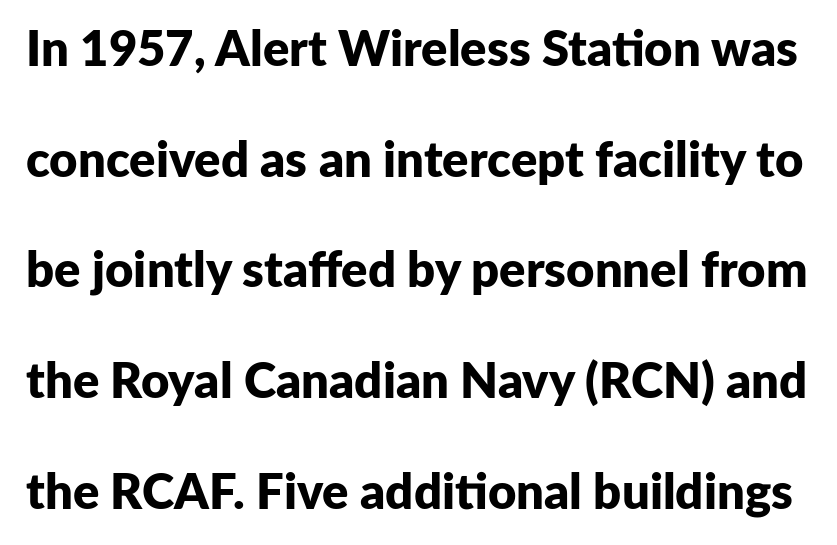
The image shows 49 px bold sans-serif type, upright; set loose line spacing (2.26x), normal letter spacing, not underlined; low stroke contrast and a medium x-height.
